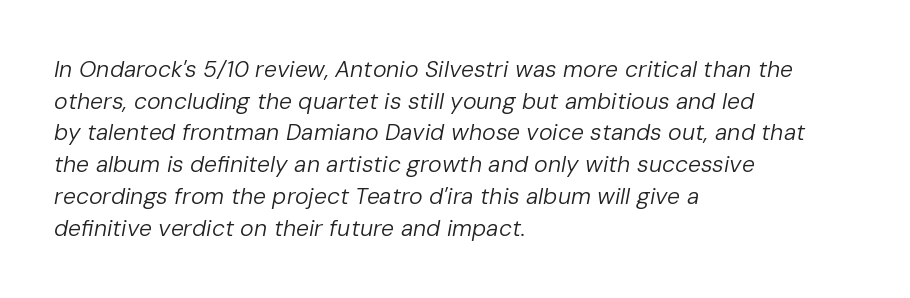
The image shows 23 px text type, italic (leaning right); set left-aligned, normal line spacing (1.38x), normal letter spacing, not underlined.
